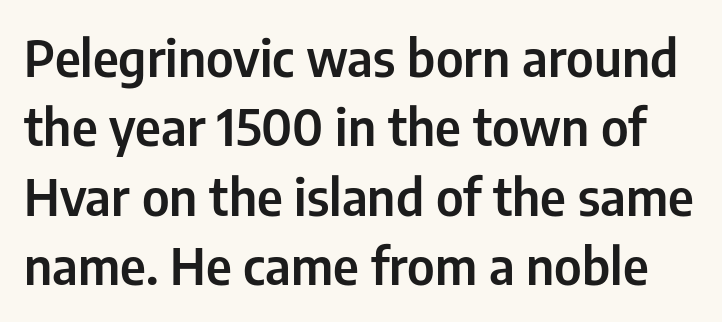
Italic: no, the glyphs are upright roman. The vertical gap from one line to the next is medium. A typesetter would label this face a sans. Students, note that the glyphs here touch the page at normal intervals.
